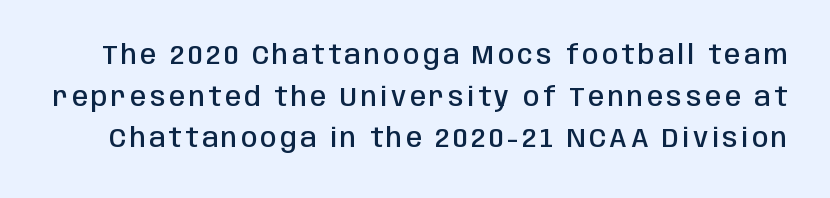
Q: Is the text bold? A: Semi-bold.
Q: Is the text italic (slanted)? A: No, it is upright.
Q: Is the text underlined? A: No.
Q: Is the spacing between lines tight, normal or loose? A: Normal.
